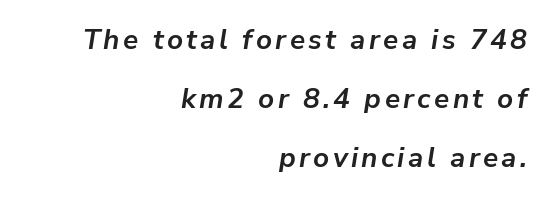
{"italic": "yes", "lean": "right", "slant_degrees": 9, "bold": "yes", "weight": "semibold", "width": "normal", "stroke_contrast": "low", "x_height": "medium", "monospaced": "no", "underline": "no", "align": "right", "line_spacing": "loose", "line_spacing_ratio": 2.1, "glyph_px": 28}
